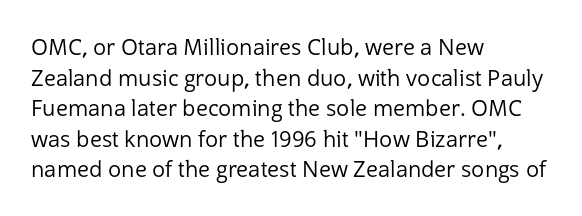
Q: Is the text bold? A: No.
Q: Is the text italic (slanted)? A: No, it is upright.
Q: Is the text underlined? A: No.
Q: How is the paragraph aligned? A: Left-aligned.
Q: Is the spacing between letters normal or unusually wide? A: Normal.
Q: Is the spacing between lines tight, normal or loose? A: Normal.
